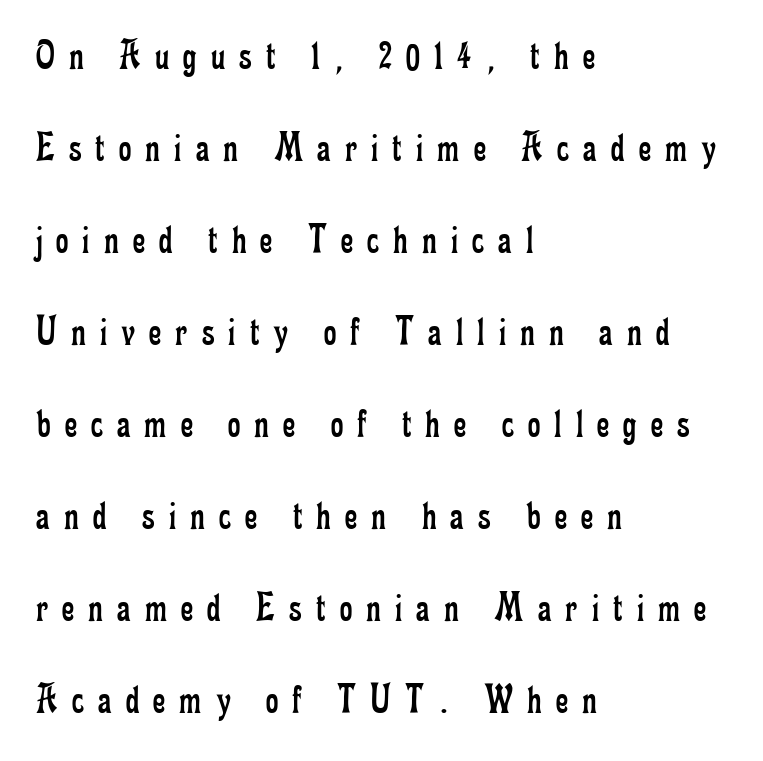
The image shows 43 px regular-weight, condensed serif type, upright; set left-aligned, loose line spacing (2.14x), unusually wide letter spacing (+0.33 em), not underlined; low stroke contrast and a small x-height.
